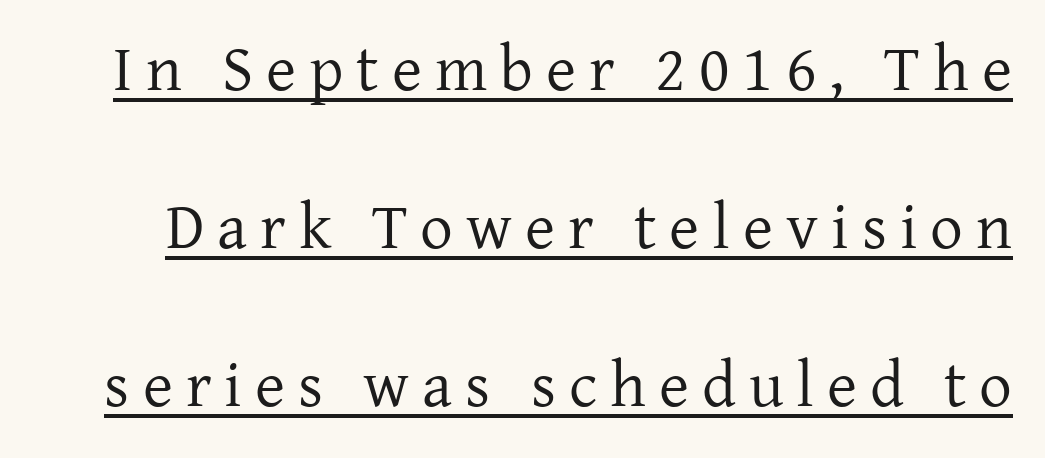
Q: Is the text bold? A: No.
Q: Is the text italic (slanted)? A: No, it is upright.
Q: Is the typeface a serif or a sans-serif typeface? A: Serif.
Q: Is the text underlined? A: Yes.
Q: Is the spacing between letters normal or unusually wide? A: Unusually wide.
Q: Is the spacing between lines tight, normal or loose? A: Loose.
Q: Width (condensed, normal, or wide)? A: Normal.
Q: Stroke contrast? A: Low.
Q: x-height? A: Medium.
Q: Monospaced? A: No.
